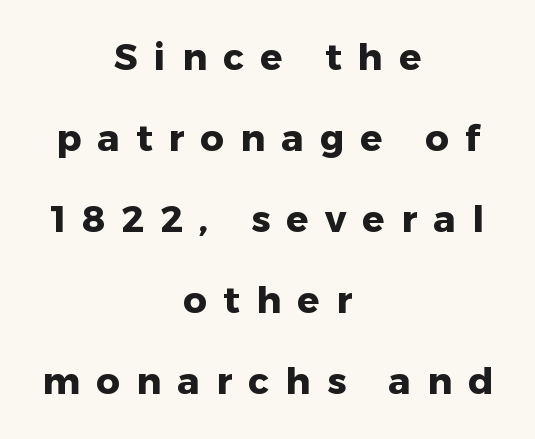
{"serif": "no", "italic": "no", "bold": "yes", "weight": "heavy", "width": "normal", "stroke_contrast": "low", "x_height": "medium", "monospaced": "no", "underline": "no", "align": "center", "line_spacing": "loose", "line_spacing_ratio": 2.19, "letter_spacing": "wide", "letter_spacing_em": 0.44, "glyph_px": 37}
